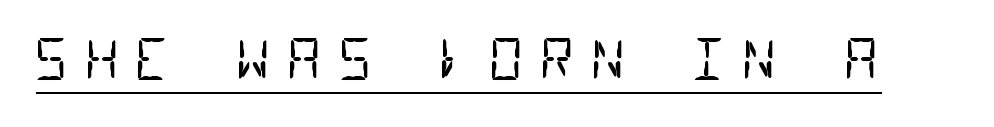
Q: Is the text bold? A: No.
Q: Is the typeface a serif or a sans-serif typeface? A: Sans-serif.
Q: Is the text underlined? A: Yes.
Q: Is the spacing between letters normal or unusually wide? A: Unusually wide.
Q: Width (condensed, normal, or wide)? A: Condensed.
Q: Stroke contrast? A: Low.
Q: x-height? A: Large.
Q: Monospaced? A: Yes.
